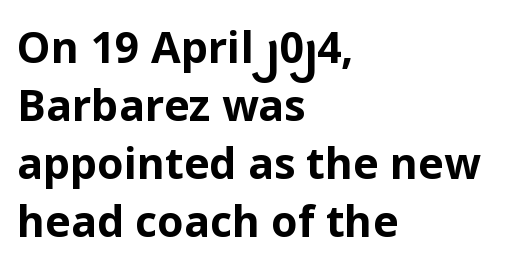
{"serif": "no", "italic": "no", "bold": "yes", "weight": "bold", "width": "normal", "stroke_contrast": "low", "x_height": "medium", "monospaced": "no", "underline": "no", "align": "left", "line_spacing": "normal", "line_spacing_ratio": 1.35, "letter_spacing": "normal", "letter_spacing_em": 0.0, "glyph_px": 43}
